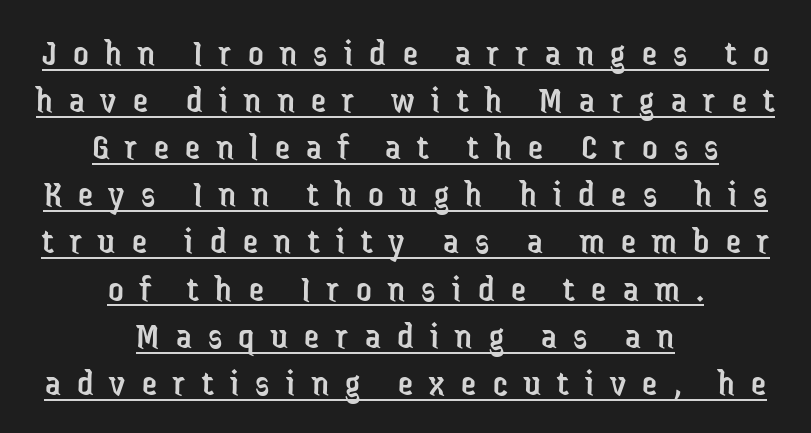
{"serif": "no", "italic": "no", "bold": "no", "weight": "regular", "width": "condensed", "stroke_contrast": "low", "x_height": "medium", "monospaced": "no", "underline": "yes", "align": "center", "line_spacing_ratio": 1.24, "letter_spacing": "wide", "letter_spacing_em": 0.43, "glyph_px": 38}
